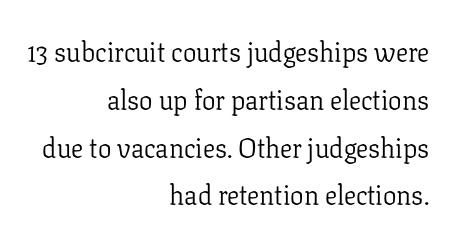
Summary of weight: not heavy and not bold. The type is set solid horizontally, with unmodified tracking. The specimen reads as upright at a glance. The zone under the glyphs is completely vacant. Line endings align vertically; line beginnings do not.
